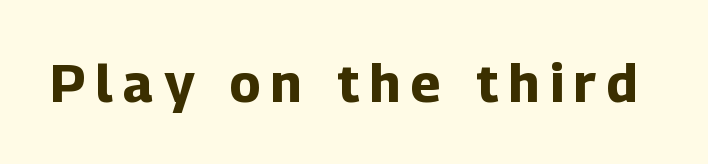
Compared with typical body copy, the letter spacing here is much looser. The axis of the letterforms is exactly vertical. Is this a fixed-width face? No — the glyphs have proportional, varying widths. The glyphs in this specimen are sans serif. Compared with an ordinary text face, these strokes are far heavier — a full bold. Glance below the letters and you will spot only blank space.
